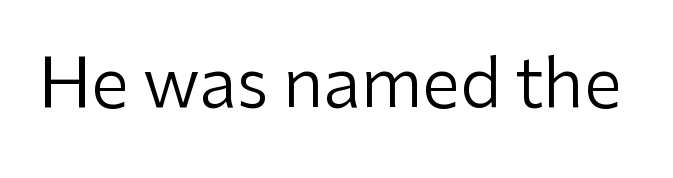
The image shows 68 px regular-weight sans-serif type, upright; set normal letter spacing, not underlined; low stroke contrast and a medium x-height.
